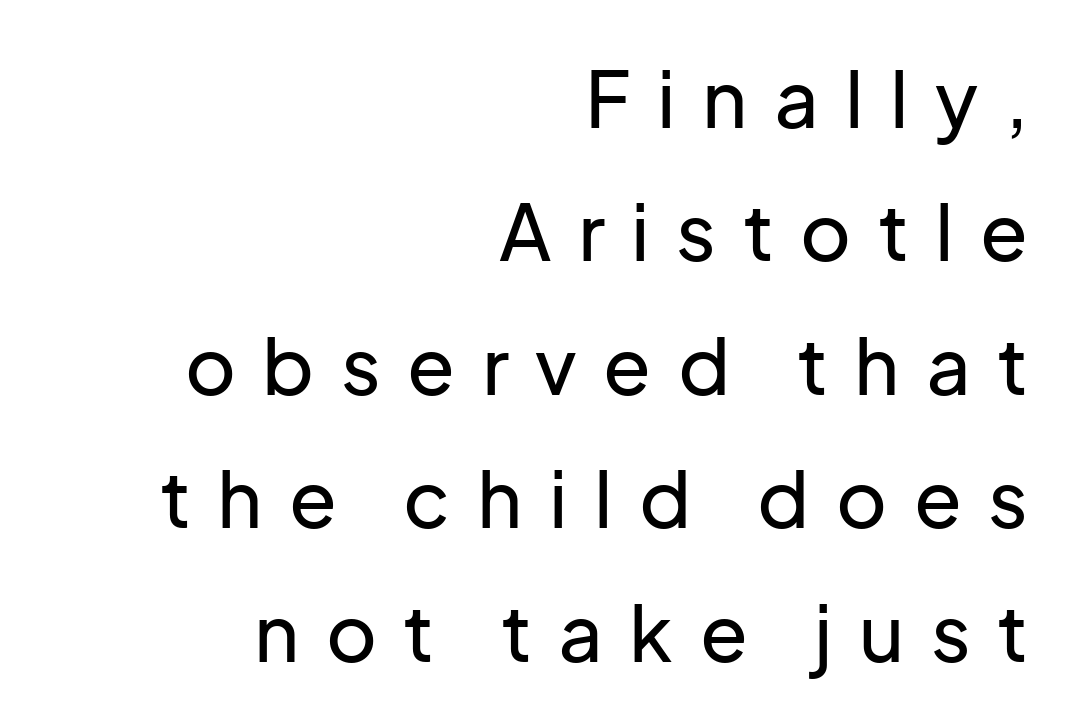
Q: Is the text italic (slanted)? A: No, it is upright.
Q: Is the typeface a serif or a sans-serif typeface? A: Sans-serif.
Q: Is the text underlined? A: No.
Q: How is the paragraph aligned? A: Right-aligned.
Q: Is the spacing between letters normal or unusually wide? A: Unusually wide.
Q: Width (condensed, normal, or wide)? A: Normal.
Q: Stroke contrast? A: Low.
Q: x-height? A: Medium.
Q: Monospaced? A: No.
